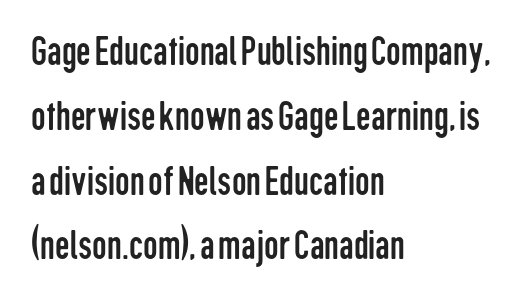
In terms of leading, this rendering sits right in the middle. Typographically, this falls in the sans-serif category. Characters follow at the spacing the type designer built in. Notice how the passage keeps a crisp vertical edge on the left only.
